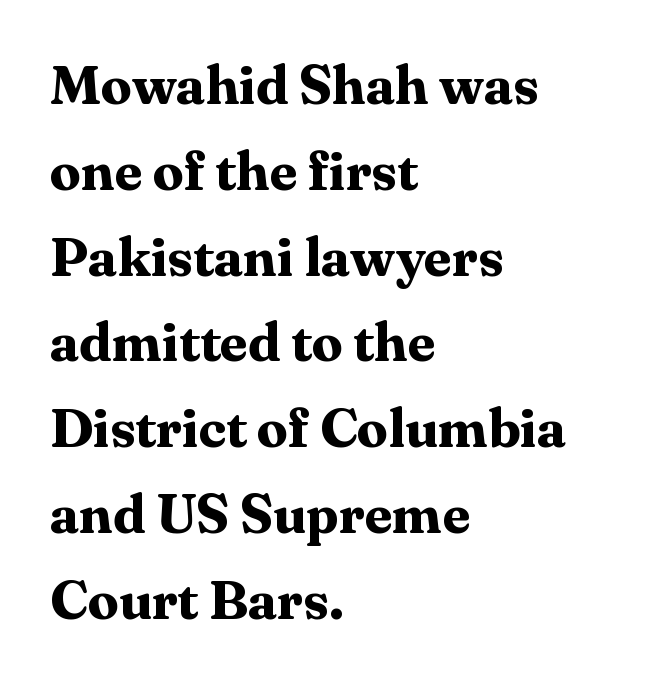
{"serif": "yes", "italic": "no", "bold": "yes", "weight": "bold", "width": "normal", "stroke_contrast": "medium", "x_height": "medium", "monospaced": "no", "underline": "no", "align": "left", "line_spacing": "normal", "line_spacing_ratio": 1.56, "letter_spacing": "normal", "letter_spacing_em": 0.0, "glyph_px": 55}
